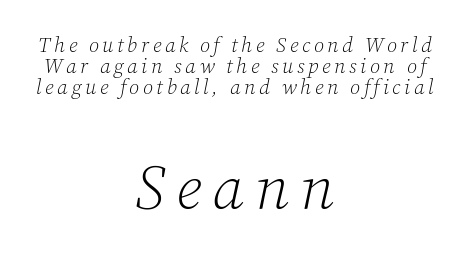
Q: Is the text bold? A: No.
Q: Is the text italic (slanted)? A: Yes, it leans right by about 12 degrees.
Q: Is the typeface a serif or a sans-serif typeface? A: Serif.
Q: Is the text underlined? A: No.
Q: How is the paragraph aligned? A: Centered.
Q: Is the spacing between lines tight, normal or loose? A: Tight.
Q: Which block of text is set in a larger size, the first (top) or the second (bottom)? A: The second (bottom) one.
Q: Width (condensed, normal, or wide)? A: Normal.
Q: Stroke contrast? A: Low.
Q: x-height? A: Medium.
Q: Monospaced? A: No.
